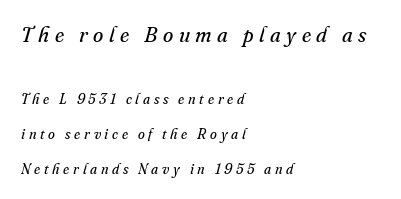
{"italic": "yes", "lean": "right", "slant_degrees": 16, "bold": "no", "underline": "no", "align": "left", "line_spacing": "loose", "line_spacing_ratio": 2.49, "letter_spacing": "wide", "letter_spacing_em": 0.26, "larger_block": "first", "size_ratio": 1.5, "glyph_px": 21}
